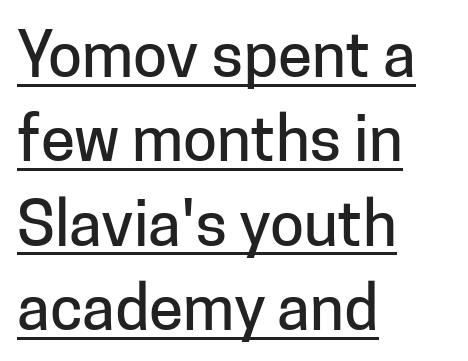
The sample's only ornament is a line tracing under the words. The vertical gap from one line to the next is medium. Teacher's note: observe the even left margin — that is flush-left alignment. The rendering uses natural spacing where letterforms have individual widths. The type family on display is of the sans-serif kind. Look at the tracking — it's just the regular setting, nothing added.
